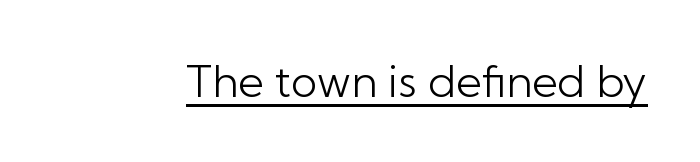
The image shows 44 px light sans-serif type, upright; set normal letter spacing, underlined; low stroke contrast and a medium x-height.
